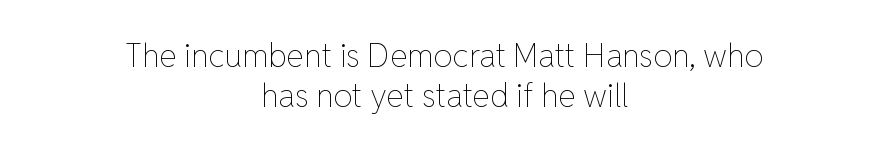
{"italic": "no", "bold": "no", "weight": "thin", "width": "normal", "stroke_contrast": "low", "x_height": "medium", "monospaced": "no", "underline": "no", "align": "center", "line_spacing_ratio": 1.24, "letter_spacing": "normal", "letter_spacing_em": 0.0, "glyph_px": 32}
